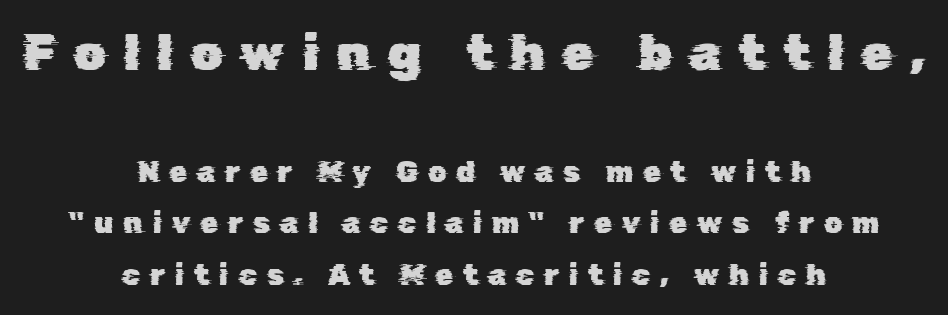
{"serif": "no", "width": "normal", "stroke_contrast": "low", "x_height": "medium", "monospaced": "no", "underline": "no", "align": "center", "line_spacing_ratio": 1.78, "letter_spacing": "wide", "letter_spacing_em": 0.34, "larger_block": "first", "size_ratio": 1.76, "glyph_px": 51}
